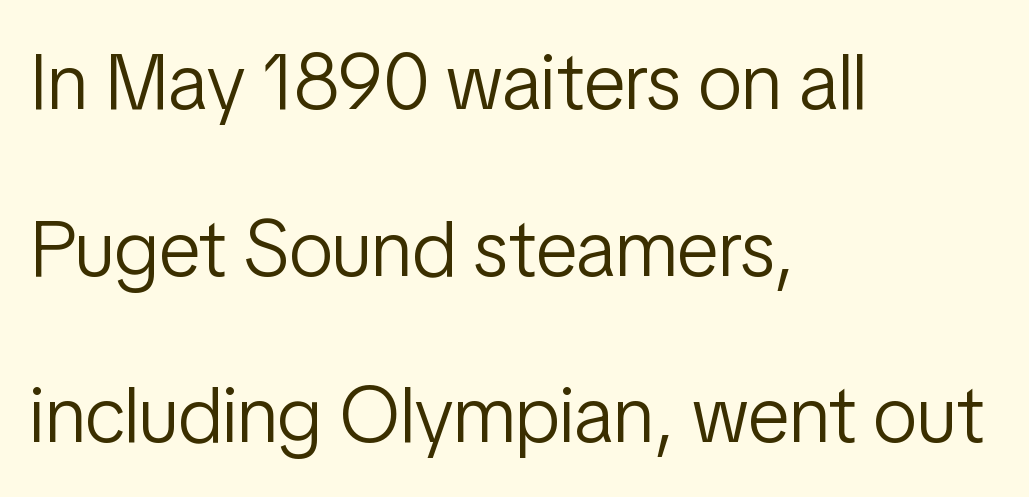
The image shows 79 px light, condensed sans-serif type, upright; set left-aligned, loose line spacing (2.11x), normal letter spacing, not underlined; low stroke contrast and a medium x-height.
